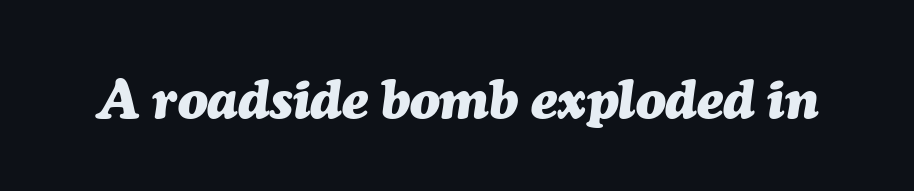
The image shows 55 px heavy type, italic (leaning right); set normal letter spacing, not underlined; medium stroke contrast and a medium x-height.
